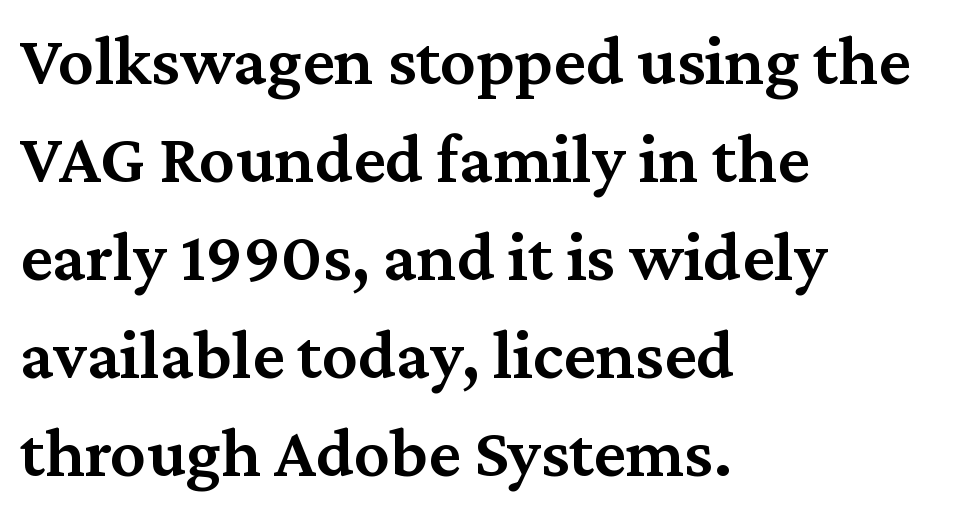
Q: Is the text bold? A: Semi-bold.
Q: Is the text italic (slanted)? A: No, it is upright.
Q: Is the typeface a serif or a sans-serif typeface? A: Serif.
Q: Is the text underlined? A: No.
Q: How is the paragraph aligned? A: Left-aligned.
Q: Is the spacing between letters normal or unusually wide? A: Normal.
Q: Is the spacing between lines tight, normal or loose? A: Normal.
Q: Width (condensed, normal, or wide)? A: Normal.
Q: Stroke contrast? A: Medium.
Q: x-height? A: Medium.
Q: Monospaced? A: No.
